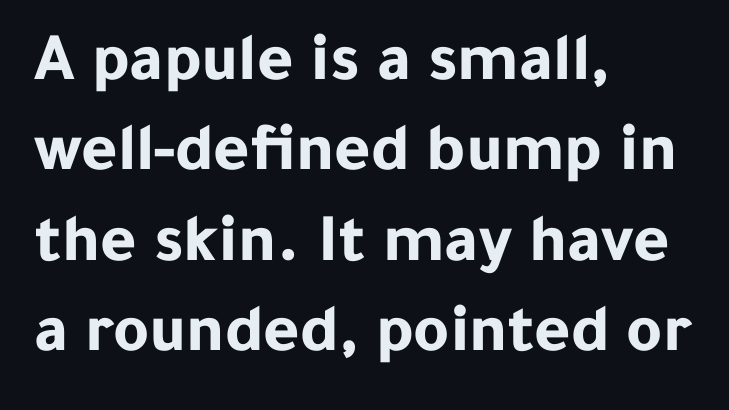
{"serif": "no", "italic": "no", "bold": "yes", "weight": "bold", "width": "normal", "stroke_contrast": "low", "x_height": "medium", "monospaced": "no", "underline": "no", "align": "left", "line_spacing": "normal", "line_spacing_ratio": 1.31, "letter_spacing": "normal", "letter_spacing_em": 0.0, "glyph_px": 69}
